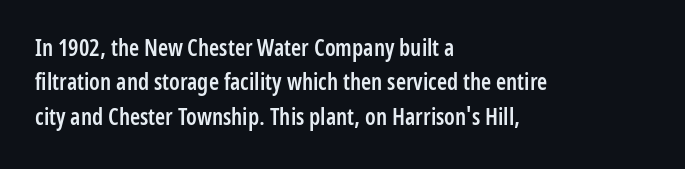
Q: Is the text bold? A: Semi-bold.
Q: Is the text italic (slanted)? A: No, it is upright.
Q: Is the text underlined? A: No.
Q: How is the paragraph aligned? A: Left-aligned.
Q: Is the spacing between letters normal or unusually wide? A: Normal.
Q: Is the spacing between lines tight, normal or loose? A: Normal.
